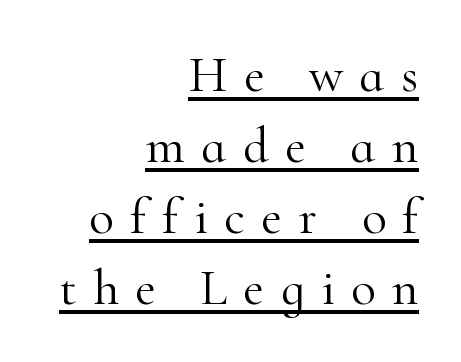
The text was rendered using a seriffed face with decorative stroke endings. A flush-right, rag-left setting is used for this passage. Every word sits above its own underline. Each word looks stretched out because of the extra space between its letters. Stems here are at most as thick as an everyday book face.
